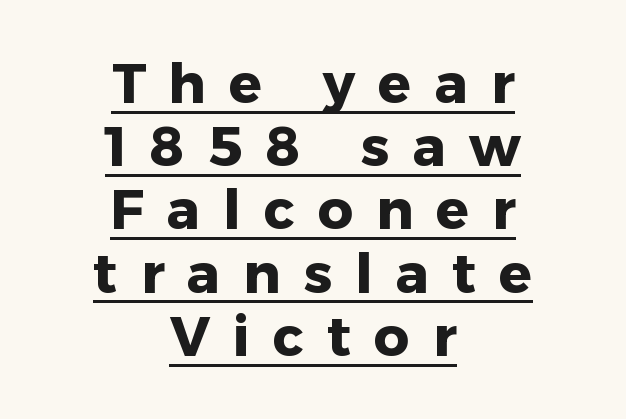
In designer terms, the underline attribute is active on this setting. Neither beginnings nor endings align; midpoints do. Heavy, bold letterforms. Note: no serifs on the glyphs.
